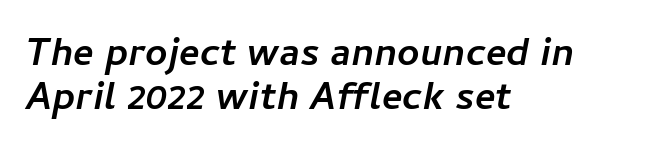
Q: Is the text bold? A: Yes.
Q: Is the text italic (slanted)? A: Yes, it leans right by about 11 degrees.
Q: Is the text underlined? A: No.
Q: How is the paragraph aligned? A: Left-aligned.
Q: Is the spacing between letters normal or unusually wide? A: Normal.
Q: Is the spacing between lines tight, normal or loose? A: Tight.
Q: Width (condensed, normal, or wide)? A: Normal.
Q: Stroke contrast? A: Low.
Q: x-height? A: Medium.
Q: Monospaced? A: No.
